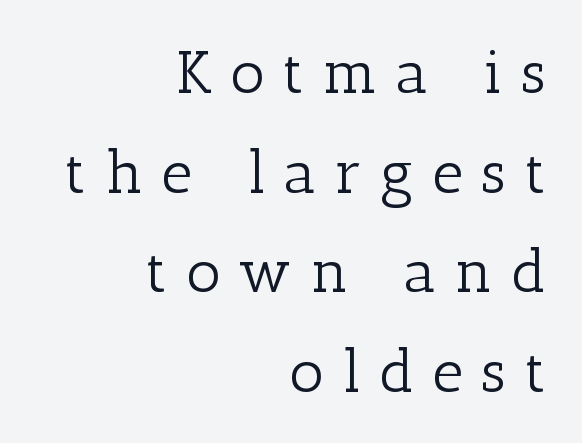
Interline gaps are of average width in this sample. Notice how the stems are strictly vertical — no italics here. The strokes carry an ordinary text weight at most. Right-aligned paragraph, ragged on the left. Clear beneath every line of the passage.
